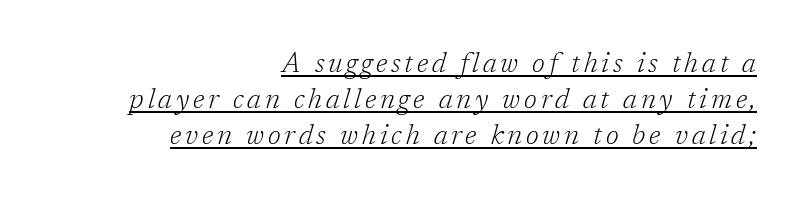
The image shows 27 px text type, italic (leaning right); set right-aligned, normal line spacing (1.33x), underlined.
